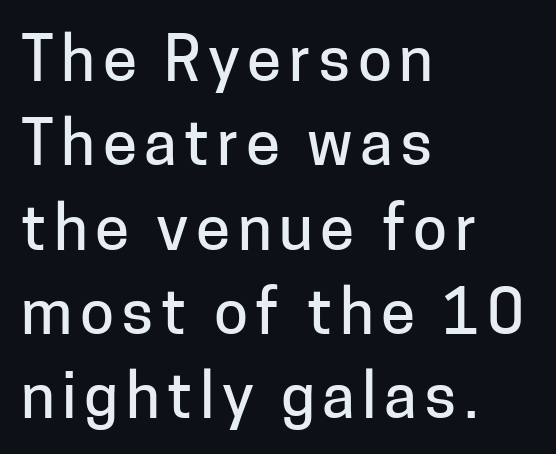
Examine the stroke ends and you'll find no serifs. One glance says typical: line gaps are just what's usual. You can tell it's not italic because the verticals are truly vertical. These lines are set flush left with a ragged right edge. The letters advance in unequal steps, a hallmark of proportional type.
